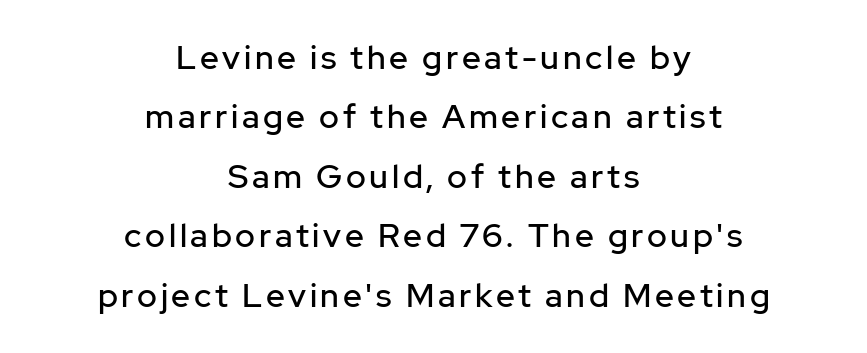
The rendering uses natural spacing where letterforms have individual widths. Beneath every word, the page is bare. These lines were composed using upright roman letters. Look at the bottom of the vertical strokes: they stop flat, with no serifs. Horizontal alignment here is central, giving a formal, balanced look.
